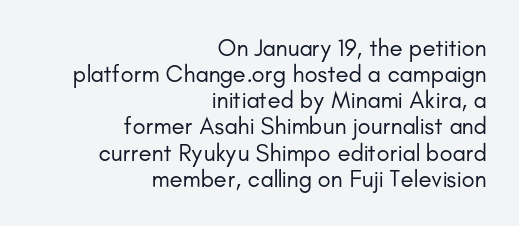
The image shows 24 px text type, upright; set right-aligned, tight line spacing (1.09x), normal letter spacing, not underlined.
